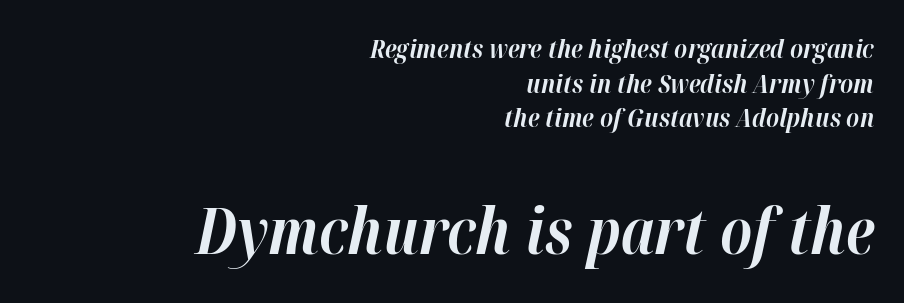
Proportional: the letters do not fall into vertical columns. The passage shown begins with its smaller block and ends with its larger one. Only glyphs here, with clear space below each row. These lines stack with their right ends in a neat column.
